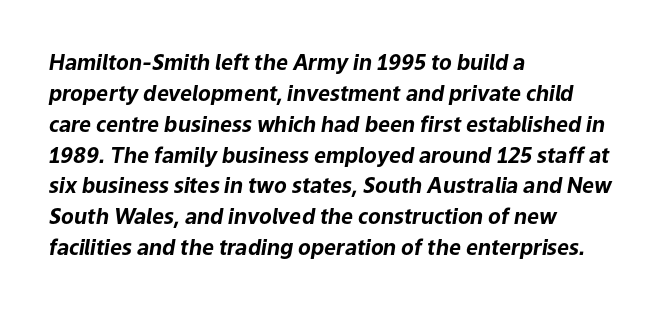
Caption: bold face, heavy strokes. Lines of text with bare space underneath. These lines stack with their left ends in a neat column. These lines sit exactly where default settings would place them. The axis of the letterforms is tilted away from vertical. A typesetter would call this zero additional tracking.
